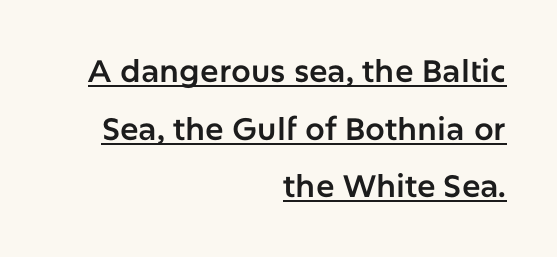
{"serif": "no", "italic": "no", "width": "normal", "stroke_contrast": "low", "x_height": "medium", "monospaced": "no", "underline": "yes", "align": "right", "line_spacing_ratio": 1.86, "letter_spacing": "normal", "letter_spacing_em": 0.0, "glyph_px": 31}
